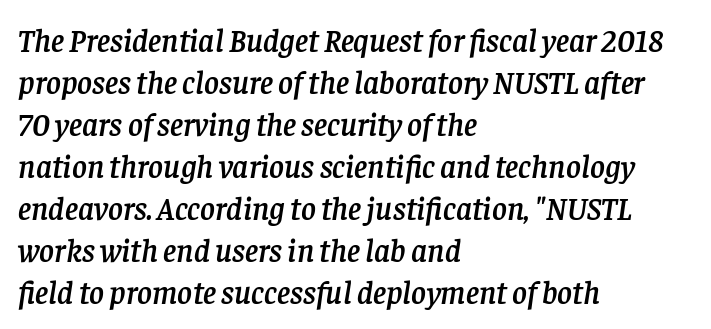
{"serif": "yes", "italic": "yes", "lean": "right", "slant_degrees": 8, "width": "normal", "stroke_contrast": "low", "x_height": "large", "monospaced": "no", "underline": "no", "align": "left", "line_spacing": "normal", "line_spacing_ratio": 1.31, "letter_spacing": "normal", "letter_spacing_em": 0.0, "glyph_px": 32}
